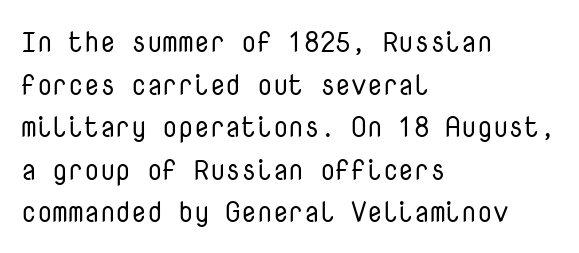
Q: Is the text bold? A: No.
Q: Is the text italic (slanted)? A: No, it is upright.
Q: Is the typeface a serif or a sans-serif typeface? A: Sans-serif.
Q: Is the text underlined? A: No.
Q: How is the paragraph aligned? A: Left-aligned.
Q: Is the spacing between letters normal or unusually wide? A: Normal.
Q: Is the spacing between lines tight, normal or loose? A: Normal.
Q: Width (condensed, normal, or wide)? A: Normal.
Q: Stroke contrast? A: Low.
Q: x-height? A: Medium.
Q: Monospaced? A: Yes.
